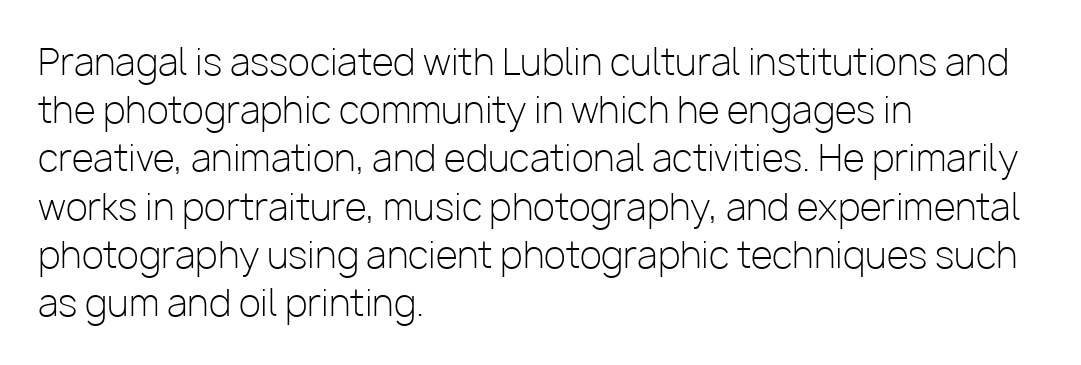
Q: Is the text bold? A: No.
Q: Is the text italic (slanted)? A: No, it is upright.
Q: Is the typeface a serif or a sans-serif typeface? A: Sans-serif.
Q: Is the text underlined? A: No.
Q: How is the paragraph aligned? A: Left-aligned.
Q: Is the spacing between letters normal or unusually wide? A: Normal.
Q: Is the spacing between lines tight, normal or loose? A: Normal.
Q: Width (condensed, normal, or wide)? A: Normal.
Q: Stroke contrast? A: Low.
Q: x-height? A: Medium.
Q: Monospaced? A: No.
